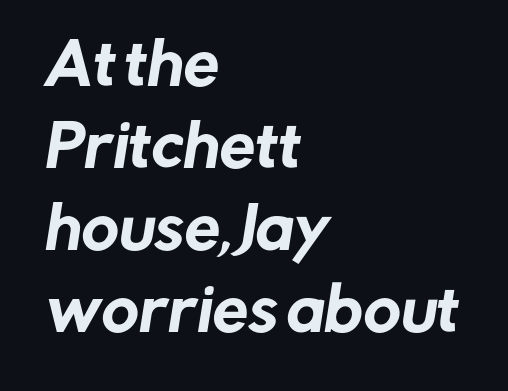
{"serif": "no", "width": "normal", "stroke_contrast": "low", "x_height": "medium", "monospaced": "no", "underline": "no", "align": "left", "line_spacing": "normal", "line_spacing_ratio": 1.44, "letter_spacing": "normal", "letter_spacing_em": 0.0, "glyph_px": 57}
